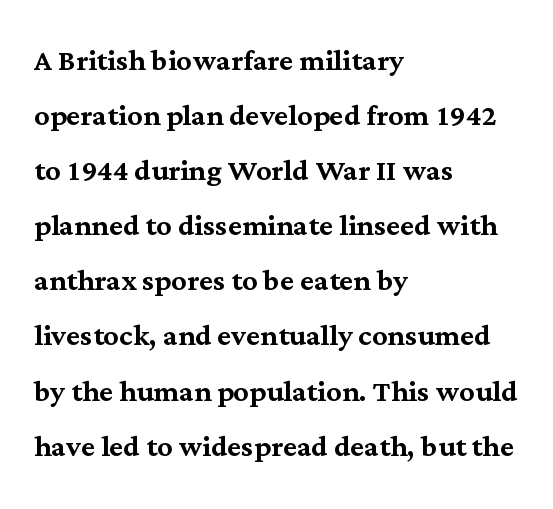
Designer's note — italics off, roman on. Left-aligned paragraph, ragged on the right. The tracking reads as untouched default to a designer's eye. This sample has the flowing, uneven cadence of proportional lettering. Does the type have serifs? Yes, each stem ends in a small foot. Unmarked baselines from the first word to the last.
